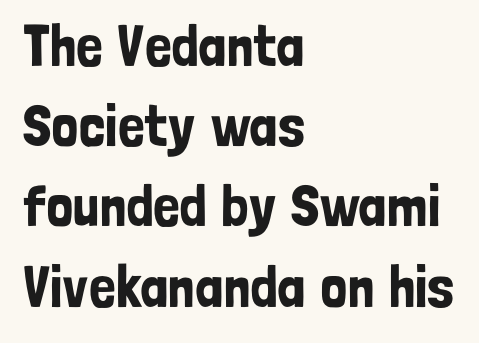
The image shows 59 px condensed sans-serif type, upright; set left-aligned, normal line spacing (1.36x), normal letter spacing, not underlined; low stroke contrast and a medium x-height.
